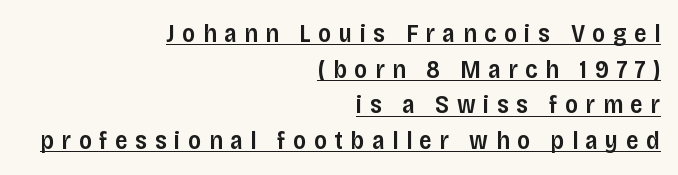
{"italic": "no", "bold": "semi", "underline": "yes", "align": "right", "line_spacing": "normal", "line_spacing_ratio": 1.43, "letter_spacing": "wide", "letter_spacing_em": 0.3, "glyph_px": 25}
